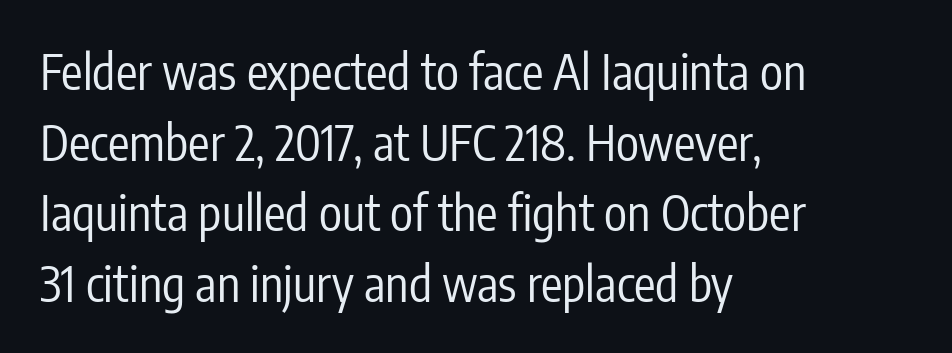
The typesetting does not lean heavy: it is not bold. The zone under the glyphs is completely vacant. A normal amount of white space separates one row of letters from the next. Here the designer chose a conventional face with non-uniform glyph widths. Compared with a centered layout, this one pins lines to the left instead.
